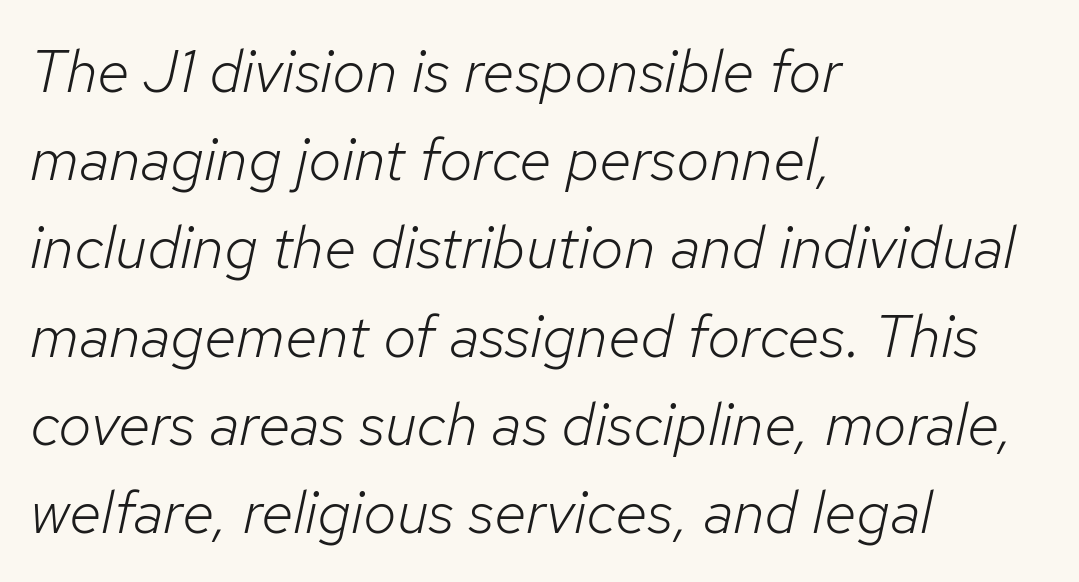
Q: Is the text bold? A: No.
Q: Is the text italic (slanted)? A: Yes, it leans right by about 12 degrees.
Q: Is the text underlined? A: No.
Q: How is the paragraph aligned? A: Left-aligned.
Q: Is the spacing between letters normal or unusually wide? A: Normal.
Q: Is the spacing between lines tight, normal or loose? A: Normal.
Q: Width (condensed, normal, or wide)? A: Normal.
Q: Stroke contrast? A: Low.
Q: x-height? A: Medium.
Q: Monospaced? A: No.
